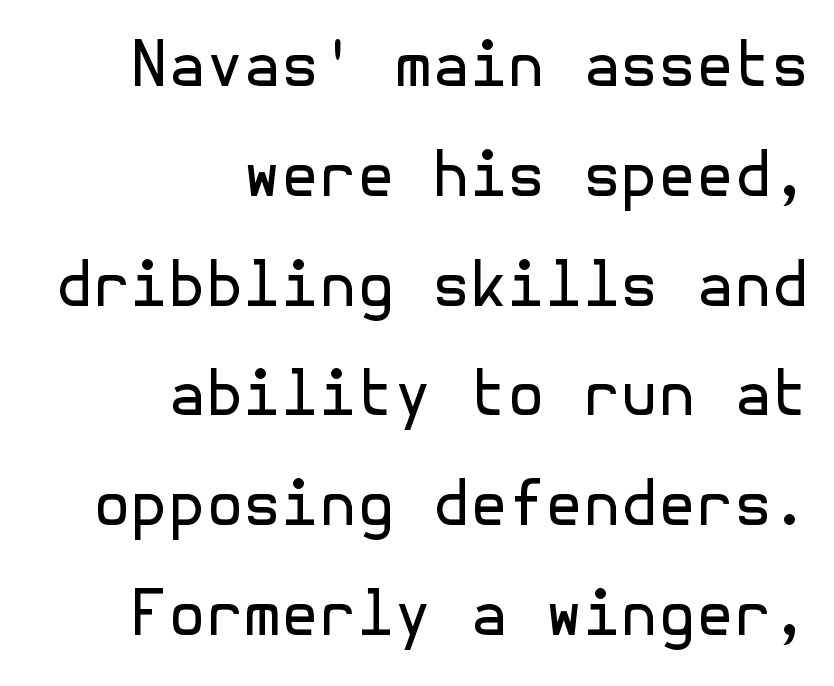
{"serif": "no", "italic": "no", "bold": "no", "weight": "regular", "width": "normal", "x_height": "medium", "underline": "no", "align": "right", "line_spacing_ratio": 1.8, "letter_spacing": "normal", "letter_spacing_em": 0.0, "glyph_px": 61}
